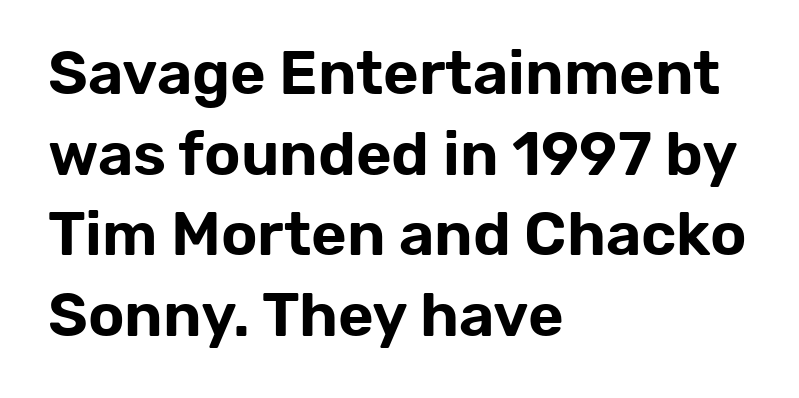
The passage shown has conventional tracking throughout. A roman cut, with each character standing at attention. Each letter keeps its own natural width here, so spacing adapts to shape. All the whitespace from short lines collects on the right. The designer left line spacing at the default. Rule under the text: the space is simply empty.
